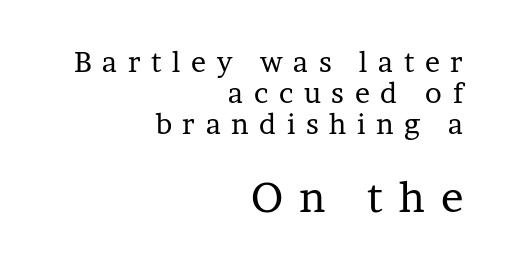
The image shows 42 px regular-weight serif type, upright; set right-aligned, tight line spacing (1.11x), unusually wide letter spacing (+0.38 em), not underlined; the second (bottom) block is 1.5x larger; low stroke contrast and a medium x-height.
